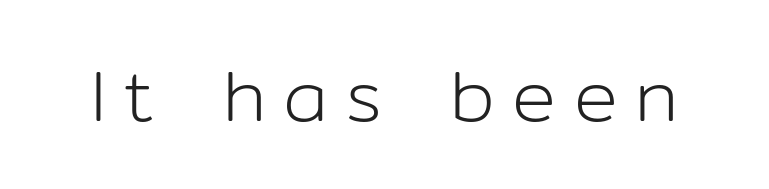
Q: Is the text bold? A: No.
Q: Is the text italic (slanted)? A: No, it is upright.
Q: Is the typeface a serif or a sans-serif typeface? A: Sans-serif.
Q: Is the text underlined? A: No.
Q: Is the spacing between letters normal or unusually wide? A: Unusually wide.
Q: Width (condensed, normal, or wide)? A: Normal.
Q: Stroke contrast? A: Low.
Q: x-height? A: Medium.
Q: Monospaced? A: No.
